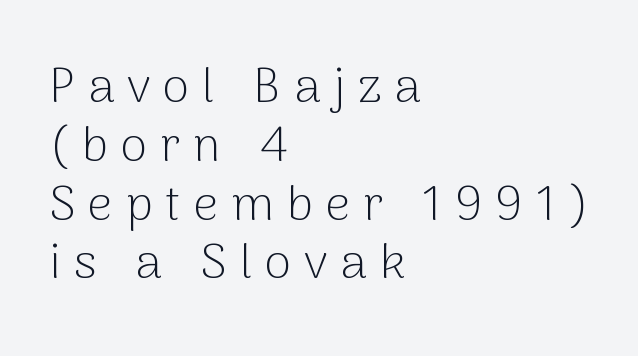
Q: Is the text bold? A: No.
Q: Is the text italic (slanted)? A: No, it is upright.
Q: Is the typeface a serif or a sans-serif typeface? A: Sans-serif.
Q: Is the text underlined? A: No.
Q: How is the paragraph aligned? A: Left-aligned.
Q: Is the spacing between letters normal or unusually wide? A: Unusually wide.
Q: Width (condensed, normal, or wide)? A: Normal.
Q: Stroke contrast? A: Low.
Q: x-height? A: Medium.
Q: Monospaced? A: No.
